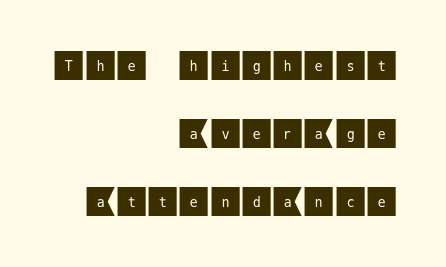
The image shows 32 px sans-serif type, upright; set right-aligned, loose line spacing (2.12x), normal letter spacing, not underlined; medium stroke contrast and a large x-height.
